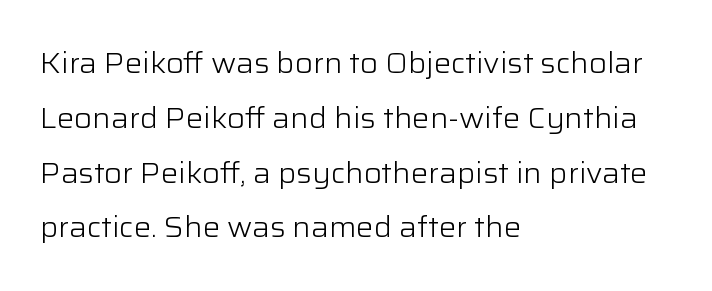
{"serif": "no", "italic": "no", "bold": "no", "weight": "light", "width": "normal", "stroke_contrast": "low", "x_height": "medium", "monospaced": "no", "underline": "no", "align": "left", "line_spacing_ratio": 1.89, "letter_spacing": "normal", "letter_spacing_em": 0.0, "glyph_px": 29}
